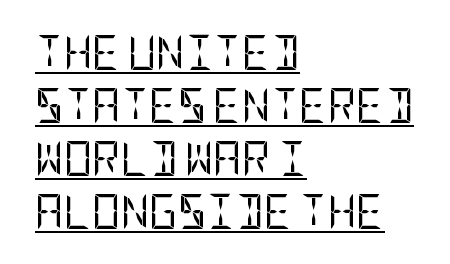
Q: Is the text bold? A: No.
Q: Is the text italic (slanted)? A: No, it is upright.
Q: Is the typeface a serif or a sans-serif typeface? A: Sans-serif.
Q: Is the text underlined? A: Yes.
Q: How is the paragraph aligned? A: Left-aligned.
Q: Is the spacing between letters normal or unusually wide? A: Normal.
Q: Is the spacing between lines tight, normal or loose? A: Normal.
Q: Width (condensed, normal, or wide)? A: Condensed.
Q: Stroke contrast? A: Low.
Q: x-height? A: Large.
